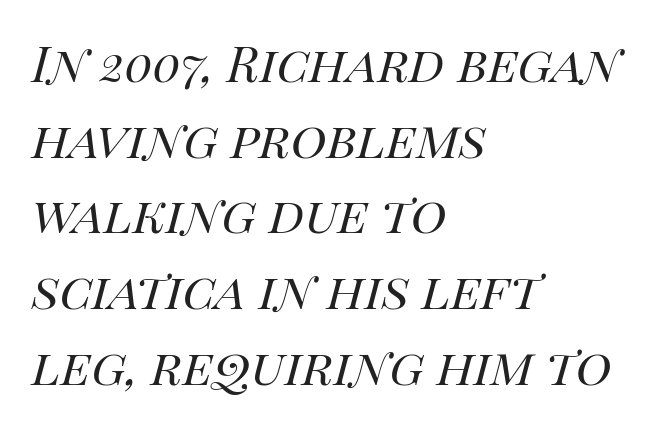
{"italic": "yes", "lean": "right", "slant_degrees": 14, "bold": "no", "weight": "regular", "width": "normal", "stroke_contrast": "high", "x_height": "large", "monospaced": "no", "underline": "no", "align": "left", "line_spacing_ratio": 1.24, "letter_spacing": "normal", "letter_spacing_em": 0.0, "glyph_px": 61}
